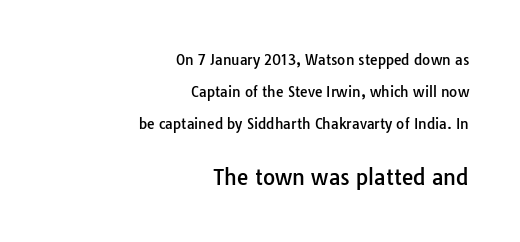
Q: Is the text italic (slanted)? A: No, it is upright.
Q: Is the text underlined? A: No.
Q: How is the paragraph aligned? A: Right-aligned.
Q: Is the spacing between letters normal or unusually wide? A: Normal.
Q: Is the spacing between lines tight, normal or loose? A: Loose.
Q: Which block of text is set in a larger size, the first (top) or the second (bottom)? A: The second (bottom) one.
